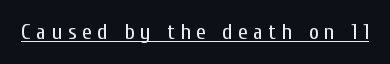
{"italic": "no", "bold": "no", "underline": "yes", "letter_spacing": "wide", "letter_spacing_em": 0.25, "glyph_px": 22}
